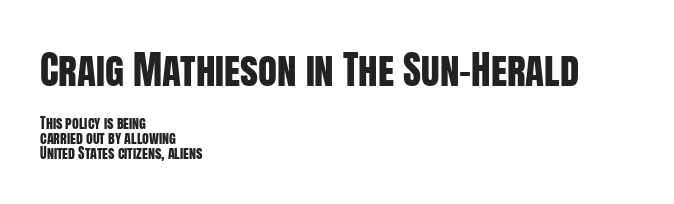
The image shows 39 px condensed sans-serif type, upright; set left-aligned, tight line spacing (1.05x), normal letter spacing, not underlined; the first (top) block is 2.79x larger; low stroke contrast and a large x-height.
